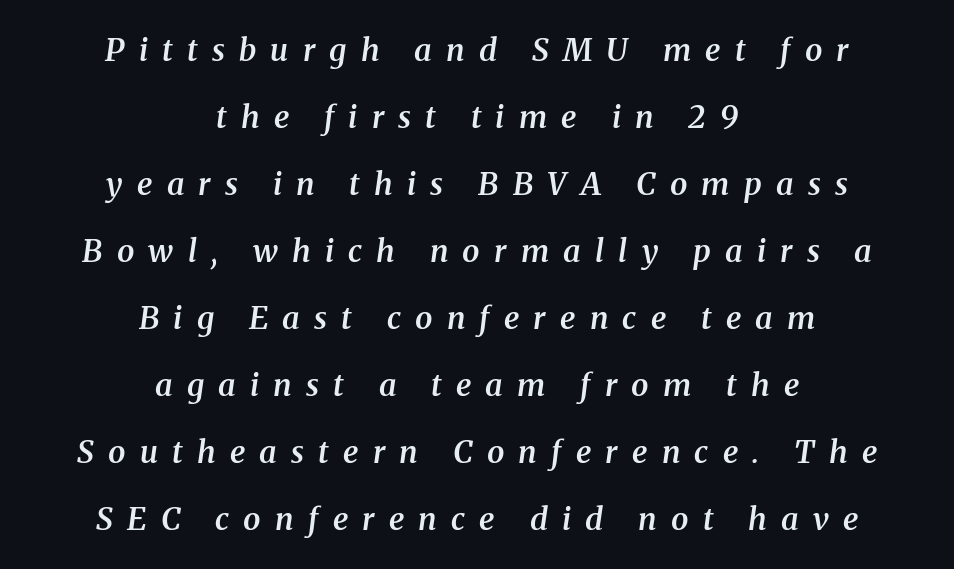
{"serif": "yes", "italic": "yes", "lean": "right", "slant_degrees": 8, "bold": "semi", "weight": "semibold", "width": "normal", "stroke_contrast": "medium", "x_height": "medium", "monospaced": "no", "underline": "no", "align": "center", "line_spacing": "loose", "line_spacing_ratio": 2.16, "letter_spacing": "wide", "letter_spacing_em": 0.46, "glyph_px": 31}
